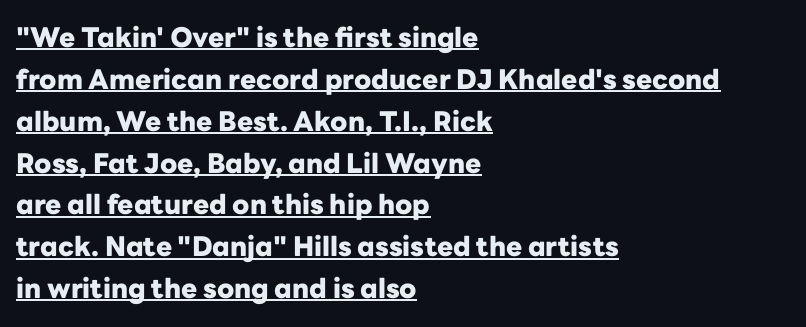
Whoever set this chose a conventional vertical rhythm. A typographer would call this underscored text. This is the regular roman posture of the typeface. This sample uses plain, unmodified letter spacing. Is the type bold? Yes — the strokes are clearly thick and heavy.
